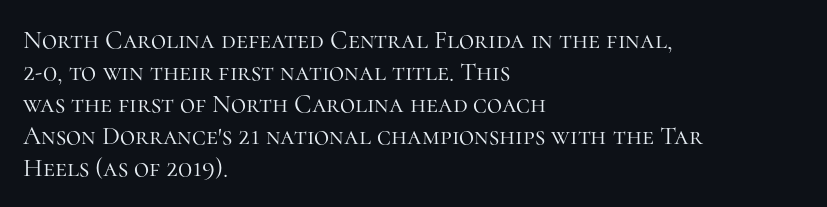
{"italic": "no", "bold": "no", "underline": "no", "align": "left", "line_spacing_ratio": 1.23, "letter_spacing": "normal", "letter_spacing_em": 0.0, "glyph_px": 26}
